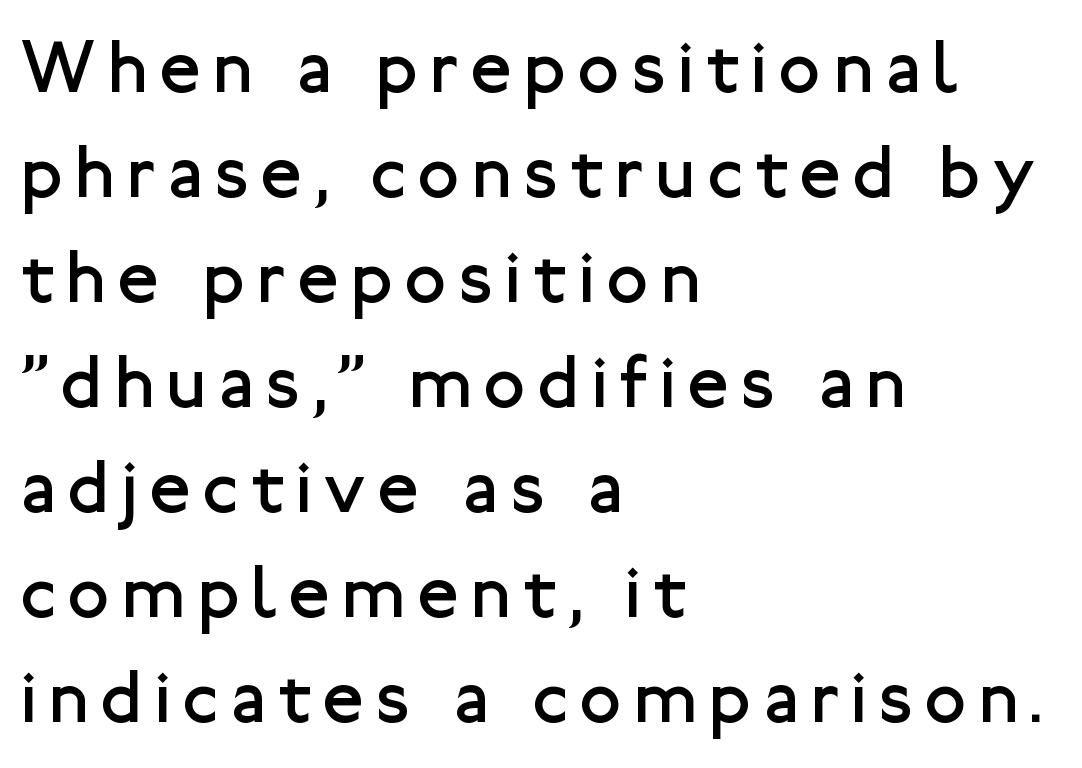
{"serif": "no", "italic": "no", "bold": "no", "weight": "regular", "width": "normal", "stroke_contrast": "low", "x_height": "medium", "monospaced": "no", "underline": "no", "align": "left", "line_spacing": "normal", "line_spacing_ratio": 1.42, "glyph_px": 74}
